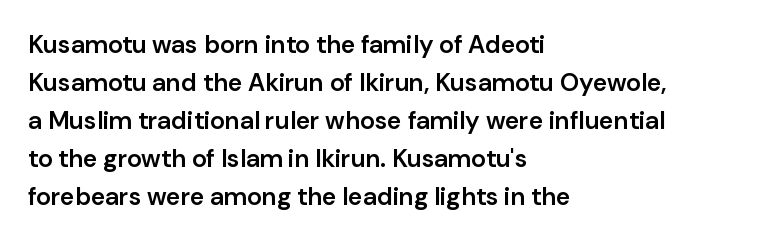
{"italic": "no", "bold": "semi", "underline": "no", "align": "left", "line_spacing": "normal", "line_spacing_ratio": 1.52, "letter_spacing": "normal", "letter_spacing_em": 0.0, "glyph_px": 25}
